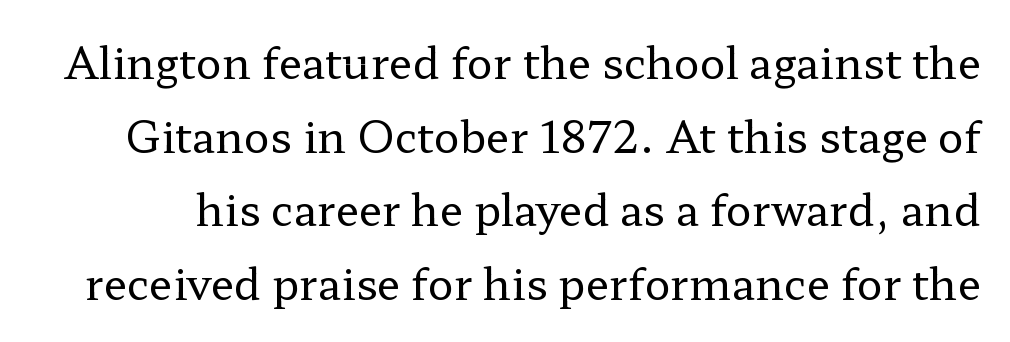
The image shows 43 px regular-weight, wide serif type, upright; set line spacing 1.71x, normal letter spacing, not underlined; low stroke contrast and a medium x-height.
